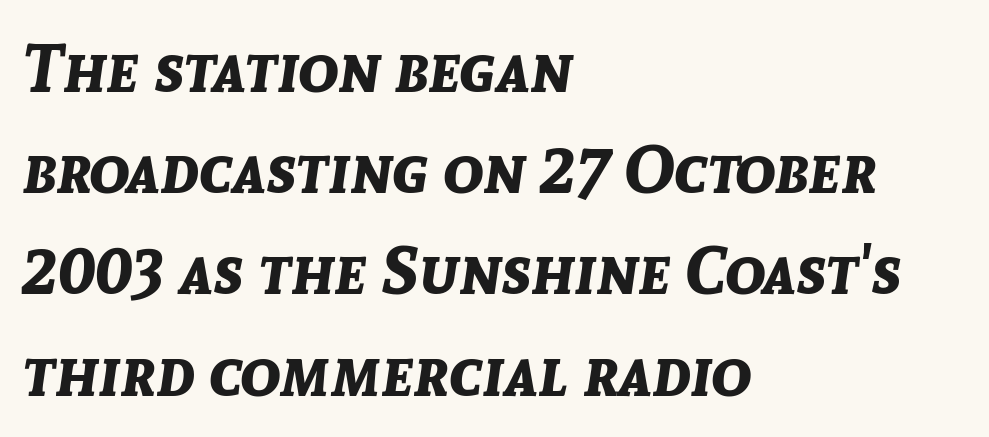
The lines in this sample share a left origin and differ only in where they stop. Note the varied advance widths — an 'i' is clearly narrower than an 'm'. Look at the stroke-to-counter ratio: heavy, a bold. The glyphs are unaccompanied by any horizontal stroke below them. How would I describe the line gaps? Plain and ordinary.
